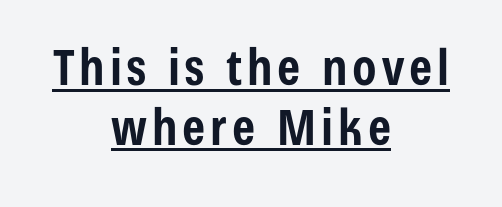
{"serif": "no", "italic": "no", "bold": "yes", "weight": "bold", "width": "condensed", "stroke_contrast": "low", "x_height": "medium", "monospaced": "no", "underline": "yes", "align": "center", "line_spacing_ratio": 1.22, "glyph_px": 49}
